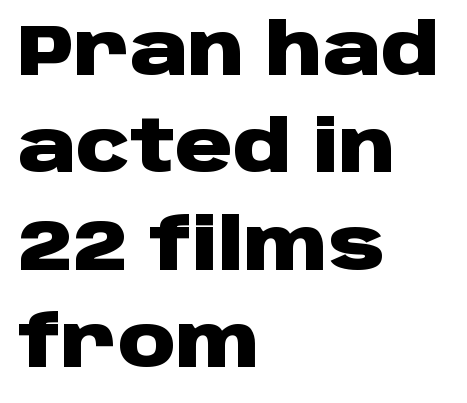
{"serif": "no", "italic": "no", "bold": "yes", "weight": "heavy", "width": "wide", "stroke_contrast": "low", "x_height": "large", "monospaced": "no", "underline": "no", "align": "left", "line_spacing": "normal", "line_spacing_ratio": 1.37, "letter_spacing": "normal", "letter_spacing_em": 0.0, "glyph_px": 71}
